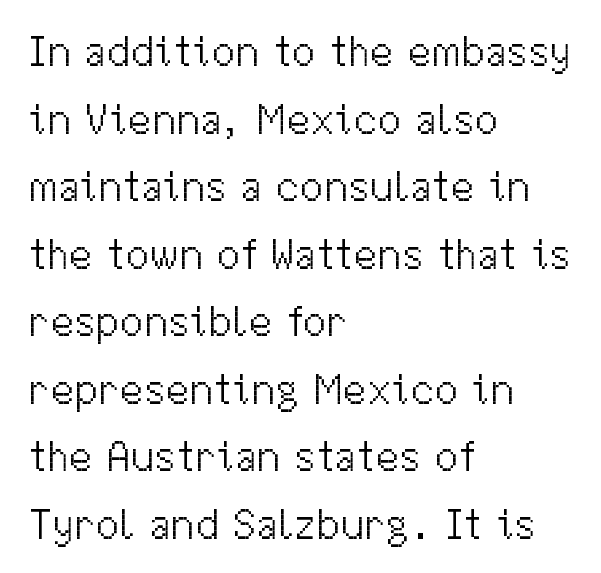
Q: Is the text bold? A: No.
Q: Is the text italic (slanted)? A: No, it is upright.
Q: Is the typeface a serif or a sans-serif typeface? A: Sans-serif.
Q: Is the text underlined? A: No.
Q: How is the paragraph aligned? A: Left-aligned.
Q: Is the spacing between letters normal or unusually wide? A: Normal.
Q: Is the spacing between lines tight, normal or loose? A: Normal.
Q: Width (condensed, normal, or wide)? A: Normal.
Q: Stroke contrast? A: Medium.
Q: x-height? A: Medium.
Q: Monospaced? A: No.
